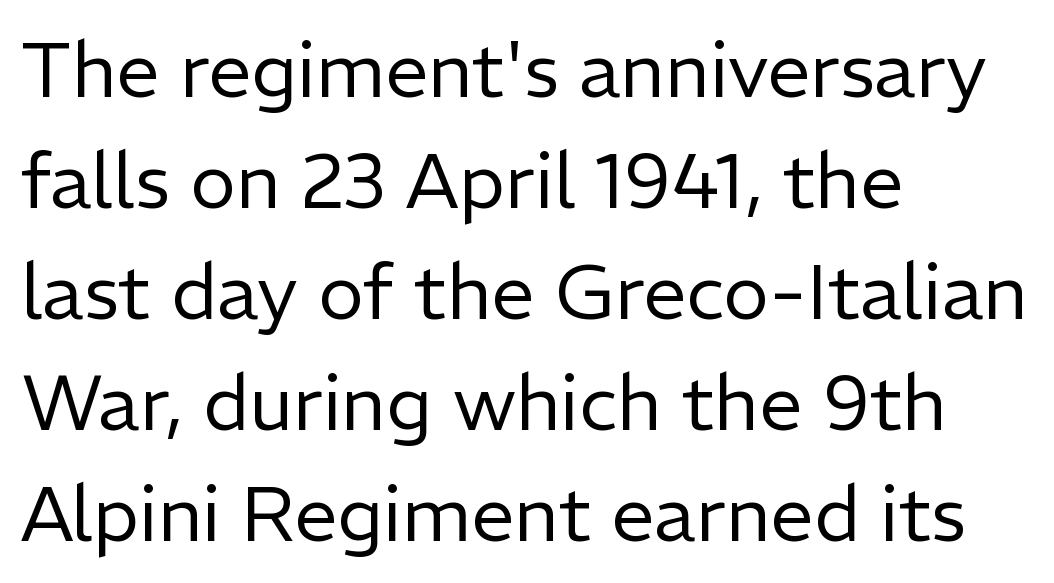
{"serif": "no", "italic": "no", "bold": "no", "weight": "regular", "width": "normal", "stroke_contrast": "low", "x_height": "medium", "monospaced": "no", "underline": "no", "align": "left", "line_spacing": "normal", "line_spacing_ratio": 1.44, "letter_spacing": "normal", "letter_spacing_em": 0.0, "glyph_px": 77}
